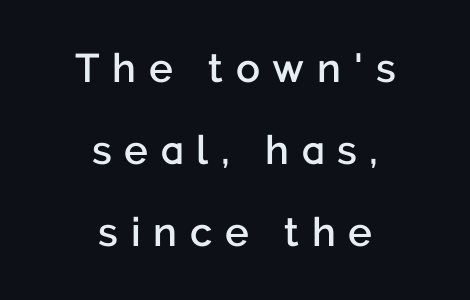
{"serif": "no", "italic": "no", "bold": "semi", "weight": "semibold", "width": "normal", "stroke_contrast": "low", "x_height": "medium", "monospaced": "no", "underline": "no", "align": "center", "line_spacing": "loose", "line_spacing_ratio": 2.05, "letter_spacing": "wide", "letter_spacing_em": 0.32, "glyph_px": 40}
